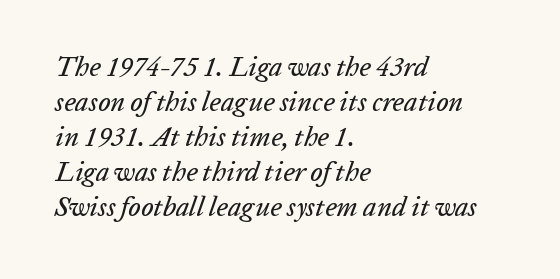
The image shows 27 px text type, italic (leaning right); set left-aligned, normal line spacing (1.3x), normal letter spacing, not underlined.
